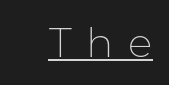
A continuous stroke trails under the words, as in a hyperlink. Varying glyph widths throughout — classic text-font behaviour. The rendering inserts visible extra space after every character. Unlike italic type, these characters show no tilt at all. Stroke thickness stays within the range of a standard reading face or lighter. Serifs: no, the terminals of the letterforms are clean.
